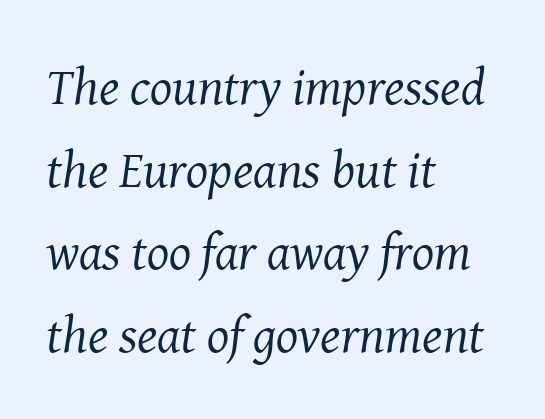
{"serif": "yes", "italic": "yes", "lean": "right", "slant_degrees": 8, "bold": "no", "weight": "regular", "width": "normal", "stroke_contrast": "medium", "x_height": "medium", "monospaced": "no", "underline": "no", "align": "left", "line_spacing": "normal", "line_spacing_ratio": 1.59, "letter_spacing": "normal", "letter_spacing_em": 0.0, "glyph_px": 52}
